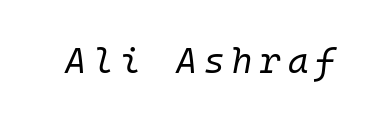
{"italic": "yes", "lean": "right", "slant_degrees": 10, "bold": "no", "weight": "regular", "width": "normal", "stroke_contrast": "low", "x_height": "medium", "monospaced": "yes", "underline": "no", "letter_spacing": "wide", "letter_spacing_em": 0.21, "glyph_px": 35}
